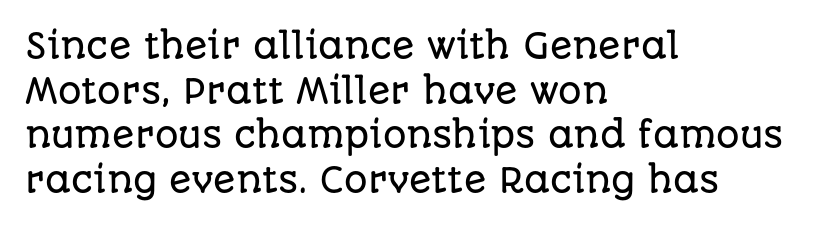
This sample uses an upright cut, with every glyph sitting square on the baseline. The type is set solid horizontally, with unmodified tracking. Has an underline been added? It has not. Alignment: flush left.
